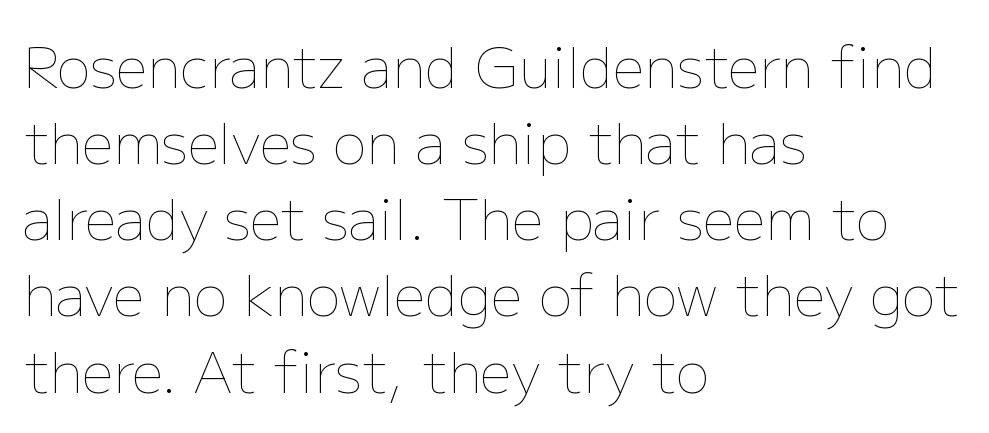
On a weight scale, this lands at 450 or below. Nobody drew a line under any word here. Ordinary non-slanted type is in use. No extra tracking has been applied to these lines. Where is the straight margin? On the left. The block of text has a typical density, with ordinary space between rows.
